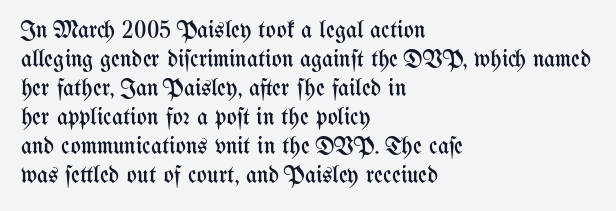
The image shows 24 px text type, upright; set left-aligned, line spacing 1.21x, normal letter spacing, not underlined.
